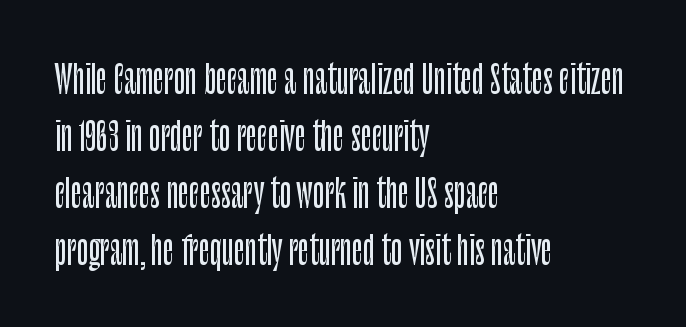
{"serif": "no", "italic": "no", "width": "condensed", "stroke_contrast": "low", "x_height": "large", "monospaced": "no", "underline": "no", "align": "left", "line_spacing": "normal", "line_spacing_ratio": 1.5, "letter_spacing": "normal", "letter_spacing_em": 0.0, "glyph_px": 38}
